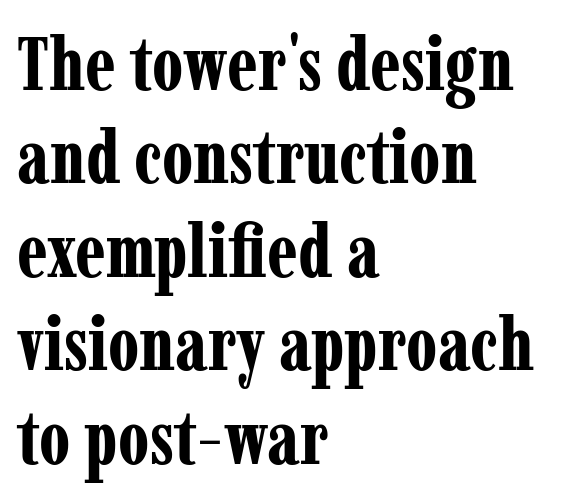
Nothing unusual about the tracking: characters are spaced as the font intends. Glance below the letters and you will spot only blank space. The rendering shows small feet on the letterforms — a serif design. Upright lettering throughout. Character widths vary here, with narrow letters taking less room than wide ones. Visually the block forms a straight wall on the left and a jagged coastline on the right.
